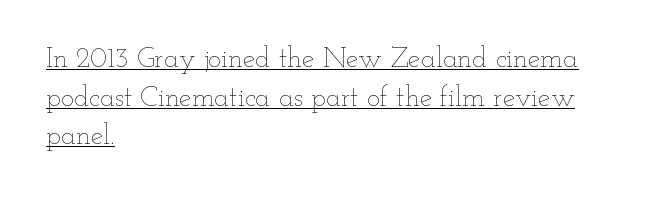
Q: Is the text bold? A: No.
Q: Is the text italic (slanted)? A: No, it is upright.
Q: Is the text underlined? A: Yes.
Q: How is the paragraph aligned? A: Left-aligned.
Q: Is the spacing between letters normal or unusually wide? A: Normal.
Q: Is the spacing between lines tight, normal or loose? A: Normal.
Q: Width (condensed, normal, or wide)? A: Wide.
Q: Stroke contrast? A: Low.
Q: x-height? A: Small.
Q: Monospaced? A: No.
